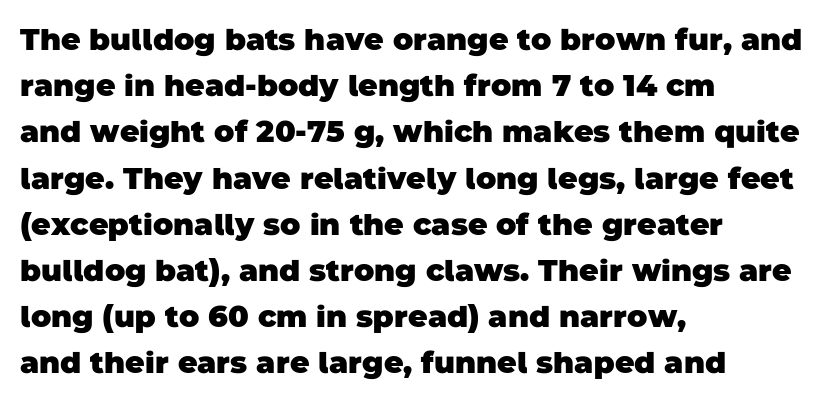
The image shows 30 px heavy sans-serif type; set left-aligned, normal line spacing (1.54x), normal letter spacing, not underlined; low stroke contrast and a large x-height.
